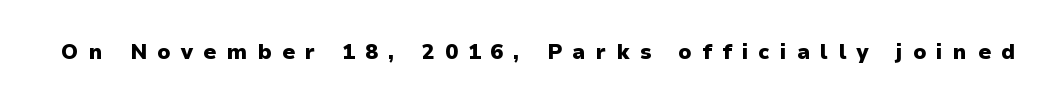
Q: Is the text bold? A: Yes.
Q: Is the text italic (slanted)? A: No, it is upright.
Q: Is the text underlined? A: No.
Q: Is the spacing between letters normal or unusually wide? A: Unusually wide.
